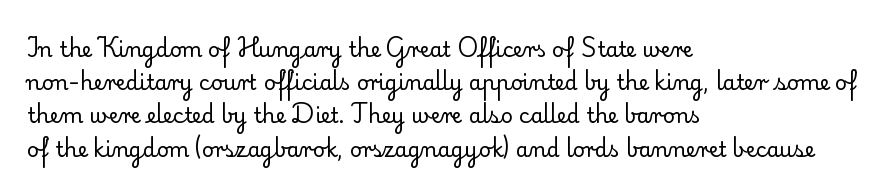
The image shows 21 px text type, upright; set left-aligned, normal line spacing (1.58x), normal letter spacing, not underlined.
